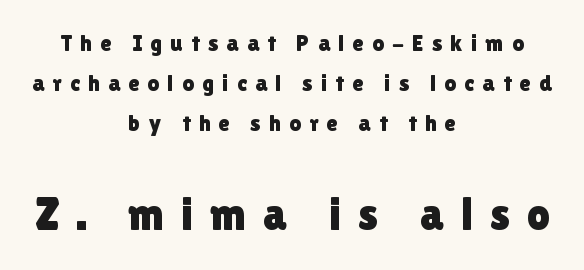
Q: Is the text italic (slanted)? A: No, it is upright.
Q: Is the typeface a serif or a sans-serif typeface? A: Sans-serif.
Q: Is the text underlined? A: No.
Q: How is the paragraph aligned? A: Centered.
Q: Is the spacing between letters normal or unusually wide? A: Unusually wide.
Q: Which block of text is set in a larger size, the first (top) or the second (bottom)? A: The second (bottom) one.
Q: Width (condensed, normal, or wide)? A: Normal.
Q: x-height? A: Medium.
Q: Monospaced? A: No.
